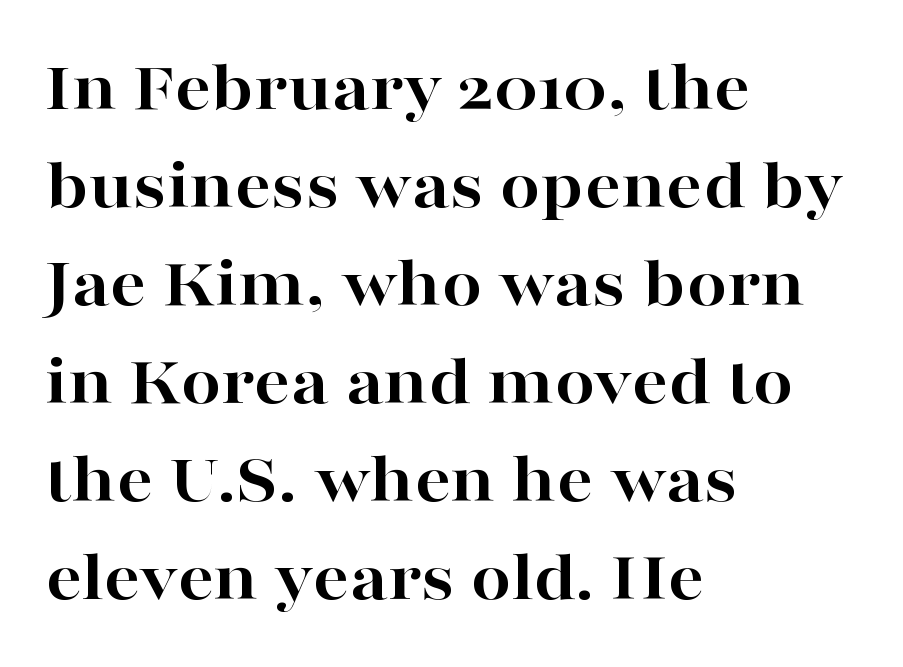
The image shows 72 px bold, wide serif type, upright; set left-aligned, normal line spacing (1.36x), normal letter spacing, not underlined; high stroke contrast and a medium x-height.
